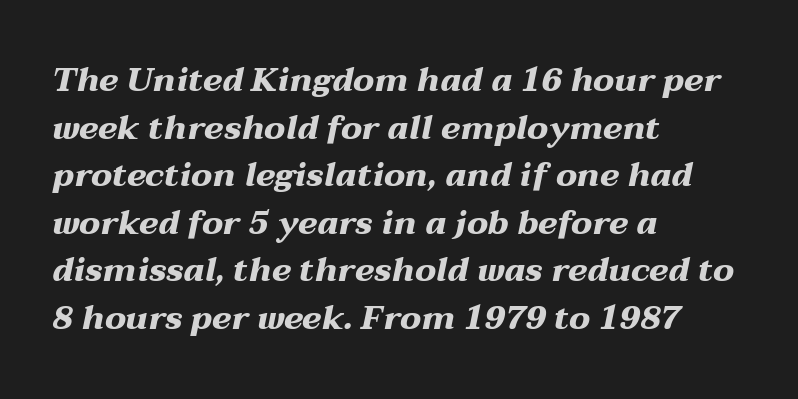
The image shows 33 px heavy, wide type, italic (leaning right); set left-aligned, normal line spacing (1.44x), normal letter spacing, not underlined; medium stroke contrast and a medium x-height.
